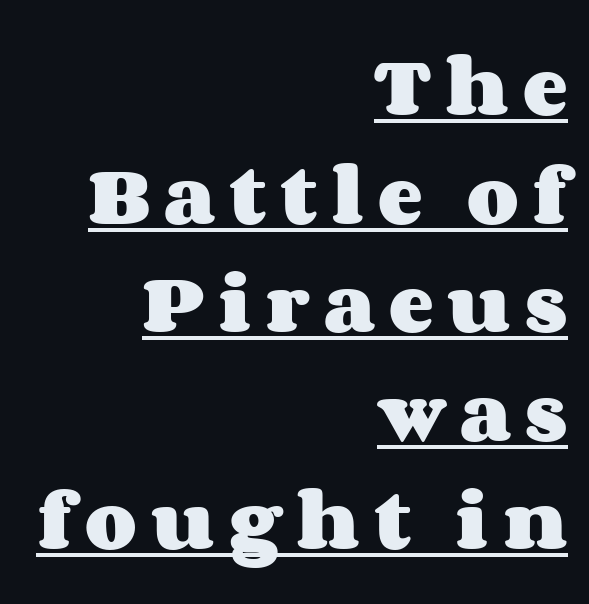
{"italic": "no", "bold": "yes", "weight": "heavy", "width": "wide", "stroke_contrast": "medium", "x_height": "large", "monospaced": "no", "underline": "yes", "align": "right", "line_spacing": "normal", "line_spacing_ratio": 1.62, "letter_spacing": "wide", "letter_spacing_em": 0.21, "glyph_px": 67}
